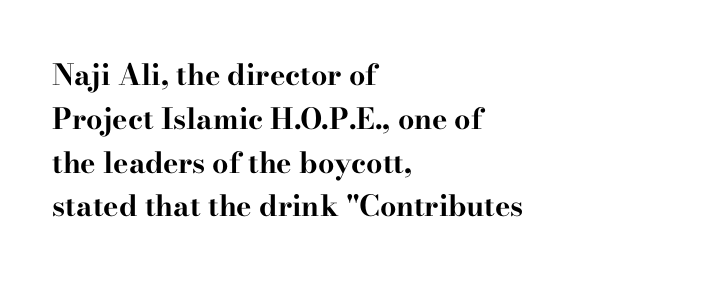
The image shows 29 px bold, wide serif type, upright; set left-aligned, normal line spacing (1.51x), normal letter spacing, not underlined; high stroke contrast and a small x-height.
